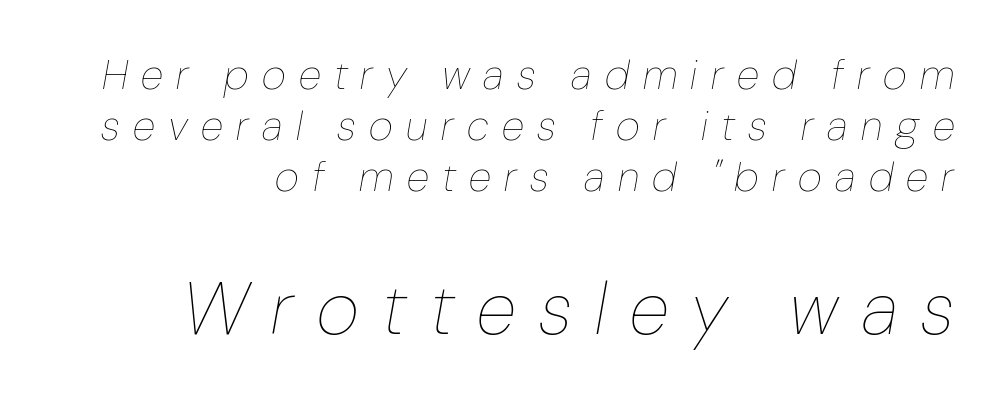
Spacing verdict: proportional, widths tailored to each character. Rendered with sloped, italic letterforms. Larger block? The one below; the one above is distinctly smaller. These glyphs show unthickened strokes, regular width or finer.
